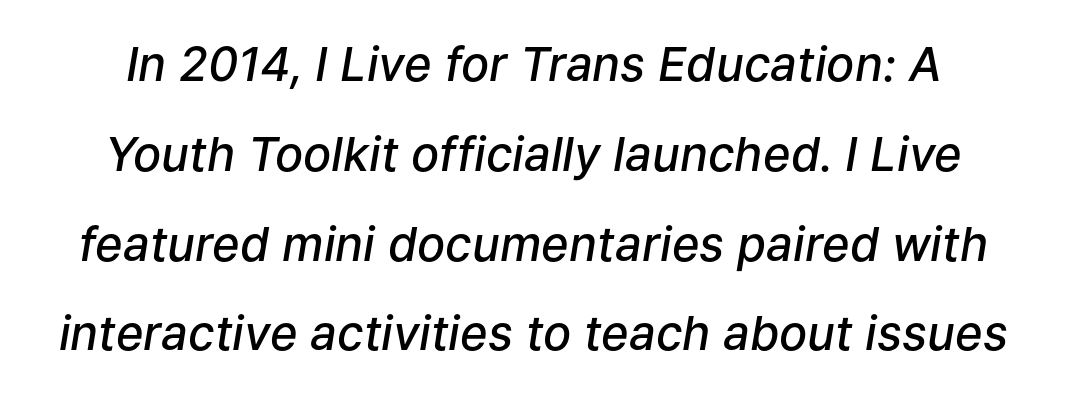
{"italic": "yes", "lean": "right", "slant_degrees": 9, "bold": "semi", "weight": "semibold", "width": "normal", "stroke_contrast": "low", "x_height": "medium", "monospaced": "no", "underline": "no", "line_spacing": "loose", "line_spacing_ratio": 1.91, "letter_spacing": "normal", "letter_spacing_em": 0.0, "glyph_px": 47}
